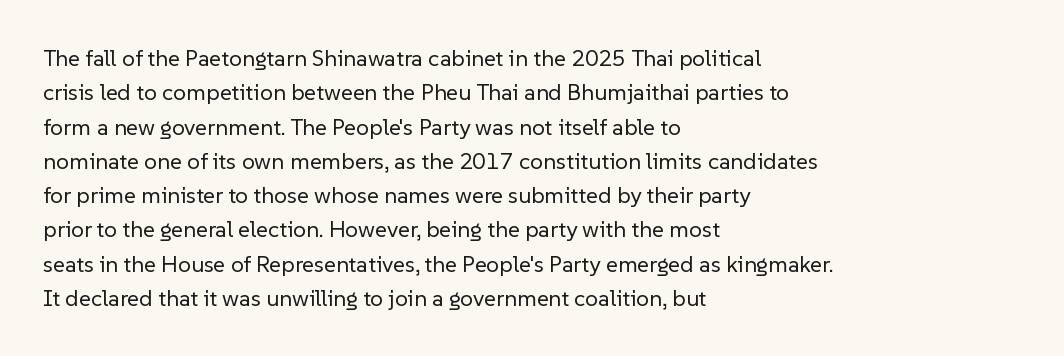
Q: Is the text bold? A: No.
Q: Is the text italic (slanted)? A: No, it is upright.
Q: Is the text underlined? A: No.
Q: How is the paragraph aligned? A: Left-aligned.
Q: Is the spacing between letters normal or unusually wide? A: Normal.
Q: Is the spacing between lines tight, normal or loose? A: Normal.
